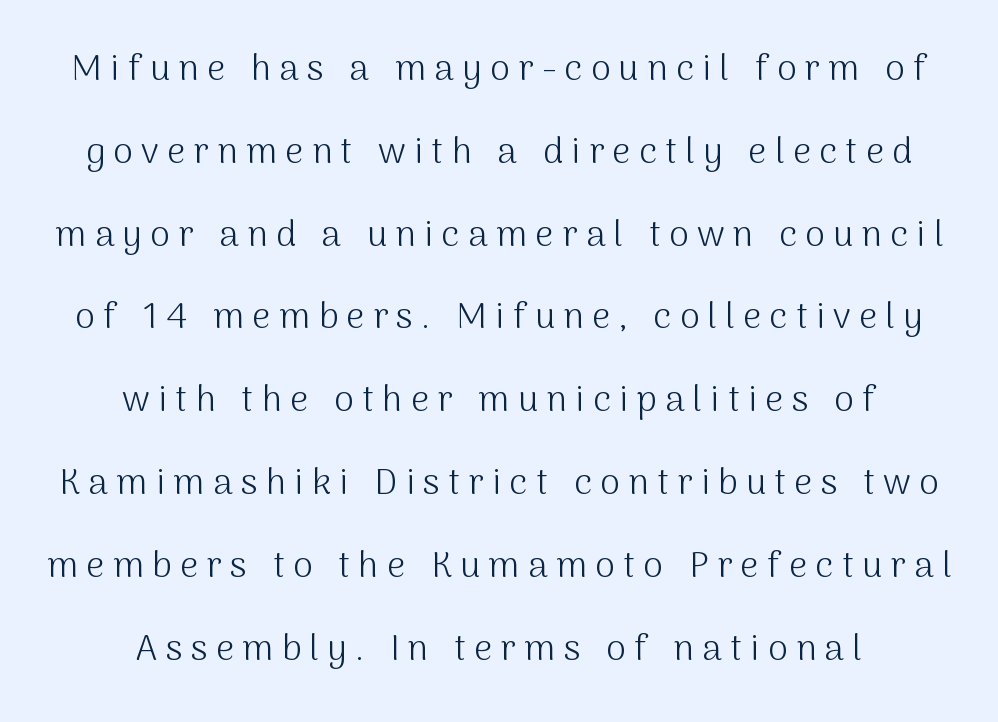
The image shows 36 px light sans-serif type, upright; set centered, loose line spacing (2.3x), unusually wide letter spacing (+0.23 em), not underlined; medium stroke contrast and a medium x-height.
